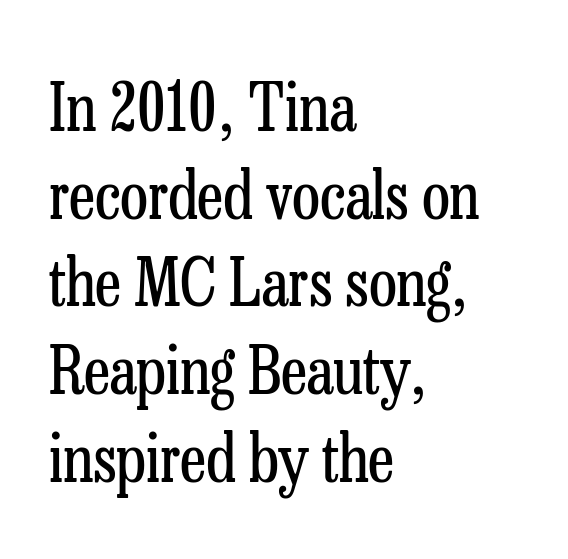
This sample is left-justified, so line endings fall wherever the words run out. The rendering uses natural spacing where letterforms have individual widths. Counters stay open thanks to moderate or lighter strokes. You could call the tracking neutral — neither tight nor loose.
